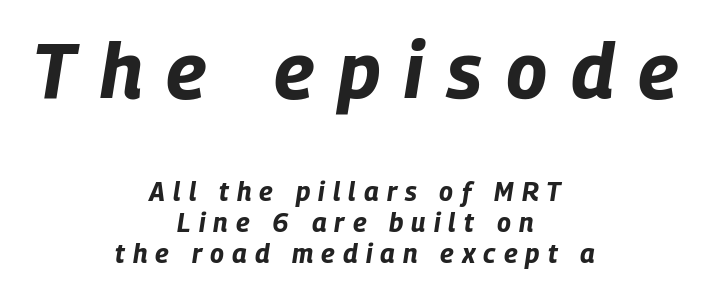
Q: Is the text bold? A: Yes.
Q: Is the text italic (slanted)? A: Yes, it leans right by about 9 degrees.
Q: Is the text underlined? A: No.
Q: How is the paragraph aligned? A: Centered.
Q: Is the spacing between letters normal or unusually wide? A: Unusually wide.
Q: Which block of text is set in a larger size, the first (top) or the second (bottom)? A: The first (top) one.
Q: Width (condensed, normal, or wide)? A: Condensed.
Q: Stroke contrast? A: Low.
Q: x-height? A: Large.
Q: Monospaced? A: No.
